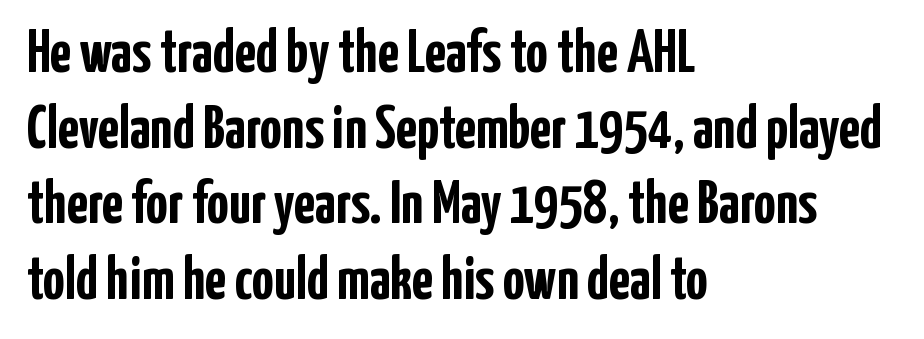
Q: Is the text bold? A: Yes.
Q: Is the text italic (slanted)? A: No, it is upright.
Q: Is the typeface a serif or a sans-serif typeface? A: Sans-serif.
Q: Is the text underlined? A: No.
Q: How is the paragraph aligned? A: Left-aligned.
Q: Is the spacing between letters normal or unusually wide? A: Normal.
Q: Width (condensed, normal, or wide)? A: Condensed.
Q: Stroke contrast? A: Low.
Q: x-height? A: Medium.
Q: Monospaced? A: No.
